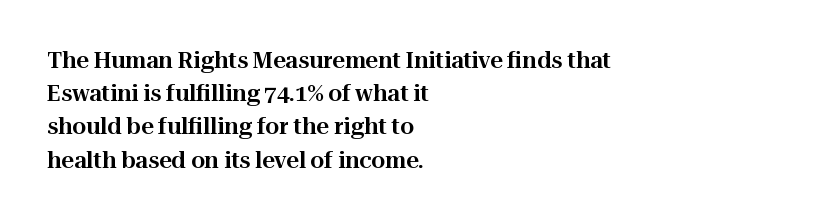
Q: Is the text italic (slanted)? A: No, it is upright.
Q: Is the text underlined? A: No.
Q: How is the paragraph aligned? A: Left-aligned.
Q: Is the spacing between letters normal or unusually wide? A: Normal.
Q: Is the spacing between lines tight, normal or loose? A: Normal.
